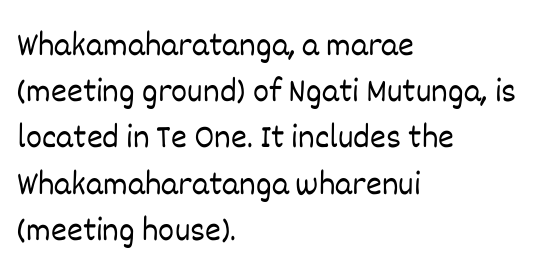
{"italic": "no", "bold": "no", "weight": "light", "width": "normal", "stroke_contrast": "low", "x_height": "large", "monospaced": "no", "underline": "no", "align": "left", "line_spacing": "normal", "line_spacing_ratio": 1.36, "letter_spacing": "normal", "letter_spacing_em": 0.0, "glyph_px": 34}
